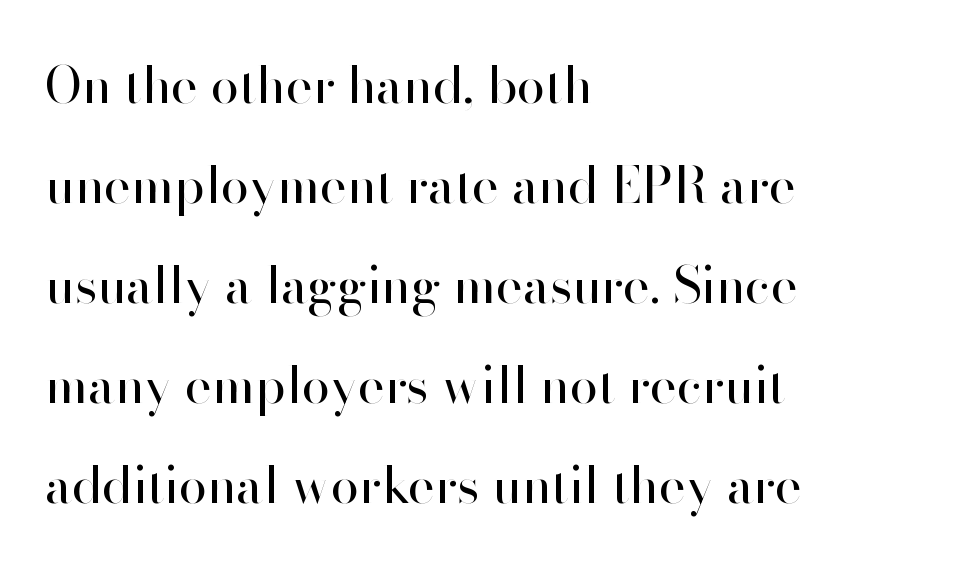
The image shows 51 px regular-weight sans-serif type, upright; set left-aligned, loose line spacing (1.96x), normal letter spacing, not underlined; high stroke contrast and a small x-height.
